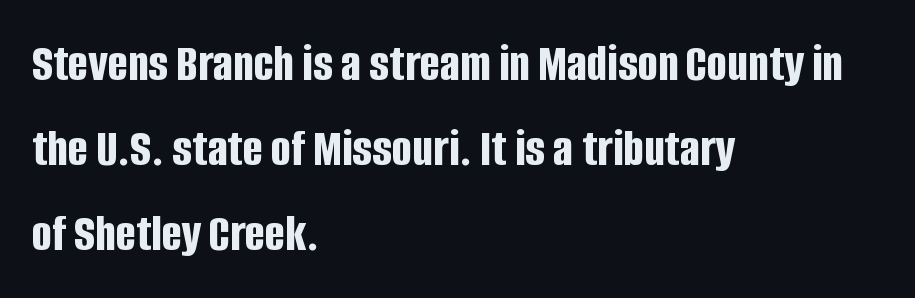
{"serif": "no", "italic": "no", "bold": "yes", "weight": "bold", "width": "condensed", "stroke_contrast": "low", "x_height": "large", "monospaced": "no", "underline": "no", "align": "left", "line_spacing": "normal", "line_spacing_ratio": 1.6, "letter_spacing": "normal", "letter_spacing_em": 0.0, "glyph_px": 53}
